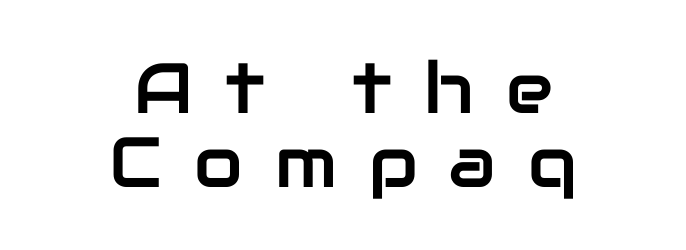
When letters stand straight like this, we call the style roman or upright. The face used here is proportionally spaced, like ordinary book or web type. Display-style spreading of the glyphs; the letterfit is very open. The font family rendered here belongs to the sans-serif group. The lines are quadded center. Bare-footed words on every line.
